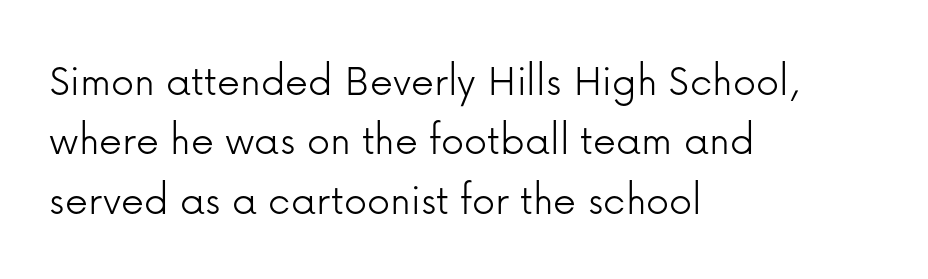
{"serif": "no", "italic": "no", "bold": "no", "weight": "light", "width": "normal", "stroke_contrast": "low", "x_height": "medium", "monospaced": "no", "underline": "no", "align": "left", "line_spacing": "normal", "line_spacing_ratio": 1.29, "letter_spacing": "normal", "letter_spacing_em": 0.0, "glyph_px": 46}
